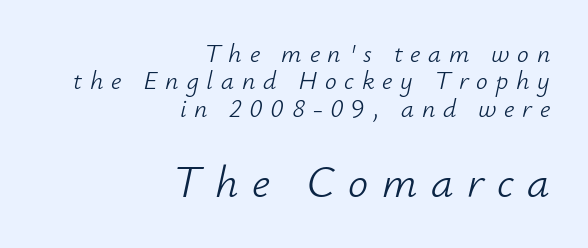
The image shows 45 px light type, italic (leaning right); set right-aligned, tight line spacing (1.05x), unusually wide letter spacing (+0.3 em), not underlined; the second (bottom) block is 1.73x larger; low stroke contrast and a small x-height.
